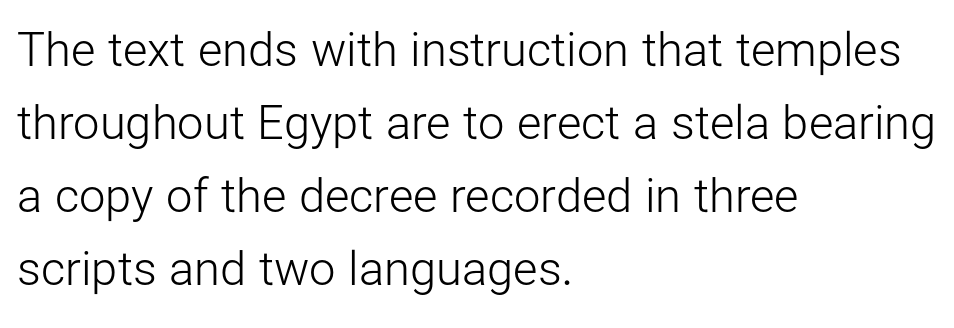
{"serif": "no", "italic": "no", "bold": "no", "weight": "light", "width": "normal", "stroke_contrast": "low", "x_height": "medium", "monospaced": "no", "underline": "no", "align": "left", "line_spacing": "normal", "line_spacing_ratio": 1.55, "letter_spacing": "normal", "letter_spacing_em": 0.0, "glyph_px": 47}
